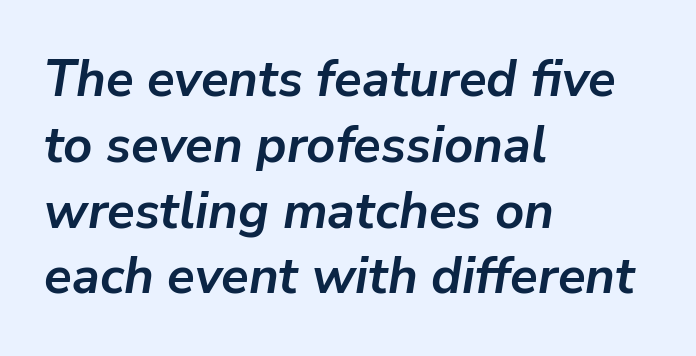
Q: Is the text bold? A: Yes.
Q: Is the text italic (slanted)? A: Yes, it leans right by about 9 degrees.
Q: Is the text underlined? A: No.
Q: How is the paragraph aligned? A: Left-aligned.
Q: Is the spacing between letters normal or unusually wide? A: Normal.
Q: Is the spacing between lines tight, normal or loose? A: Normal.
Q: Width (condensed, normal, or wide)? A: Normal.
Q: Stroke contrast? A: Low.
Q: x-height? A: Medium.
Q: Monospaced? A: No.
